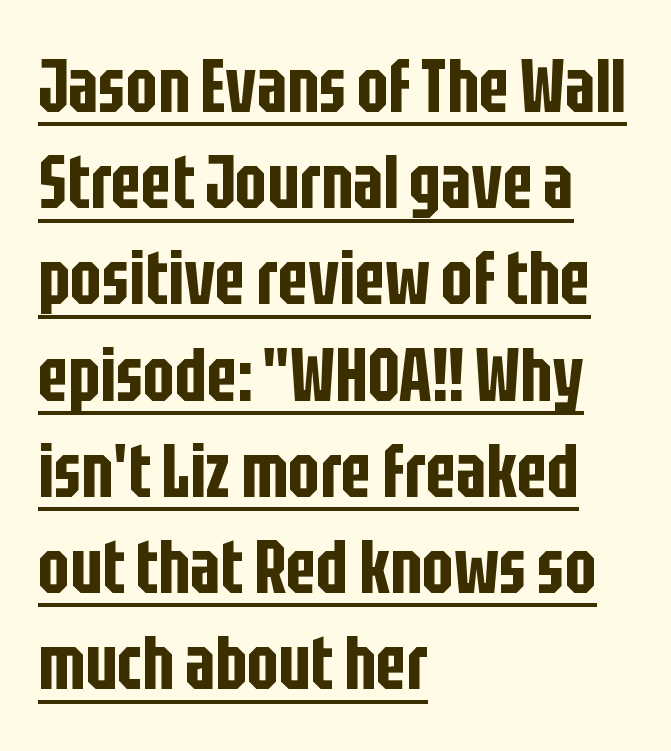
Q: Is the text italic (slanted)? A: No, it is upright.
Q: Is the typeface a serif or a sans-serif typeface? A: Sans-serif.
Q: Is the text underlined? A: Yes.
Q: How is the paragraph aligned? A: Left-aligned.
Q: Is the spacing between letters normal or unusually wide? A: Normal.
Q: Is the spacing between lines tight, normal or loose? A: Normal.
Q: Width (condensed, normal, or wide)? A: Condensed.
Q: Stroke contrast? A: Low.
Q: x-height? A: Large.
Q: Monospaced? A: No.
